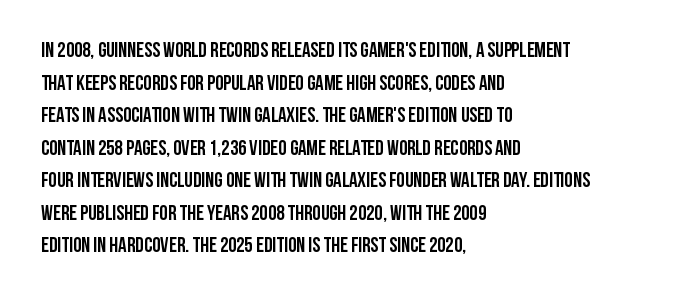
Q: Is the text bold? A: Yes.
Q: Is the text italic (slanted)? A: No, it is upright.
Q: Is the text underlined? A: No.
Q: How is the paragraph aligned? A: Left-aligned.
Q: Is the spacing between letters normal or unusually wide? A: Normal.
Q: Is the spacing between lines tight, normal or loose? A: Normal.
